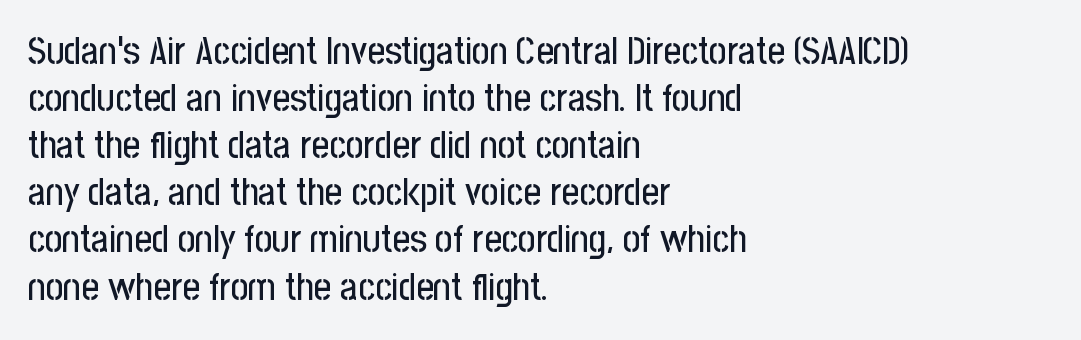
The image shows 38 px condensed sans-serif type, upright; set left-aligned, line spacing 1.24x, normal letter spacing, not underlined; low stroke contrast and a medium x-height.
